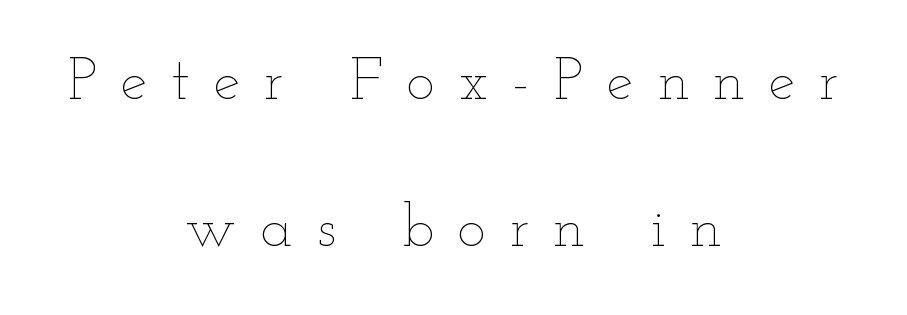
Q: Is the text bold? A: No.
Q: Is the text italic (slanted)? A: No, it is upright.
Q: Is the text underlined? A: No.
Q: How is the paragraph aligned? A: Centered.
Q: Is the spacing between letters normal or unusually wide? A: Unusually wide.
Q: Is the spacing between lines tight, normal or loose? A: Loose.
Q: Width (condensed, normal, or wide)? A: Wide.
Q: Stroke contrast? A: Low.
Q: x-height? A: Small.
Q: Monospaced? A: No.
